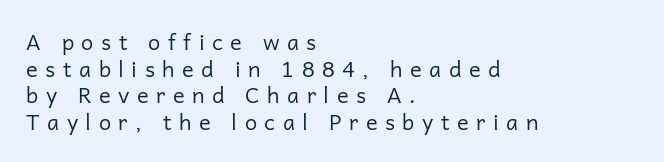
Has an underline been added? It has not. Every row of glyphs begins at an identical x-position on the left. If you drew a line through each stem, it would be perfectly vertical. The strokes are not fattened; the text isn't bold.
